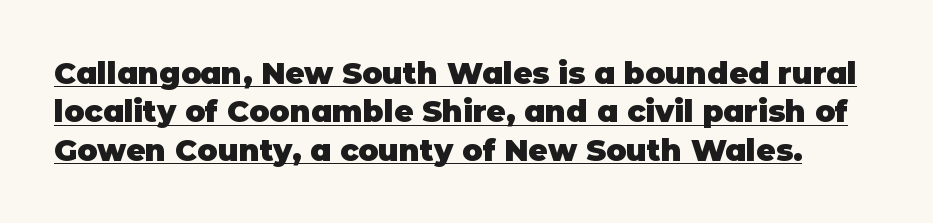
{"serif": "no", "italic": "no", "bold": "yes", "weight": "heavy", "width": "normal", "stroke_contrast": "low", "x_height": "large", "monospaced": "no", "underline": "yes", "line_spacing": "normal", "line_spacing_ratio": 1.28, "letter_spacing": "normal", "letter_spacing_em": 0.0, "glyph_px": 30}
